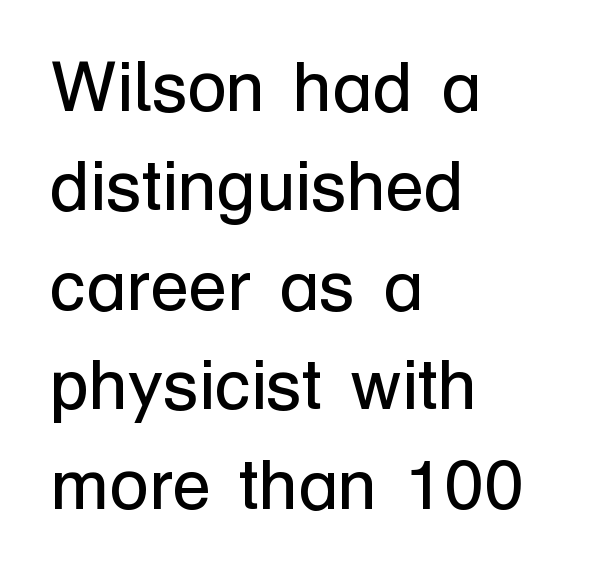
The paragraph has a hard left edge and a soft right edge. Weight: regular or lighter. The lines sit at an ordinary, default distance from one another. The letters stand straight up with perfectly vertical stems. The foot of each line stays bare and open.
